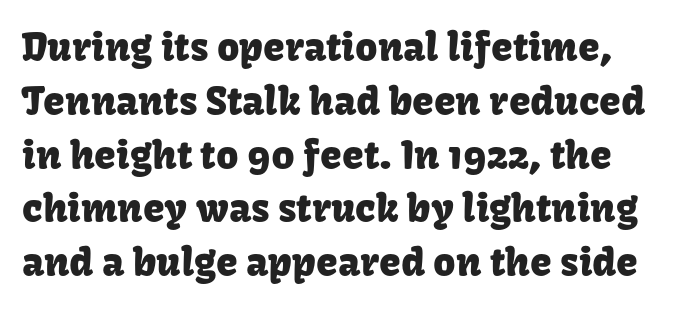
Q: Is the text italic (slanted)? A: No, it is upright.
Q: Is the typeface a serif or a sans-serif typeface? A: Sans-serif.
Q: Is the text underlined? A: No.
Q: Is the spacing between letters normal or unusually wide? A: Normal.
Q: Is the spacing between lines tight, normal or loose? A: Normal.
Q: Width (condensed, normal, or wide)? A: Normal.
Q: Stroke contrast? A: Low.
Q: x-height? A: Medium.
Q: Monospaced? A: No.
